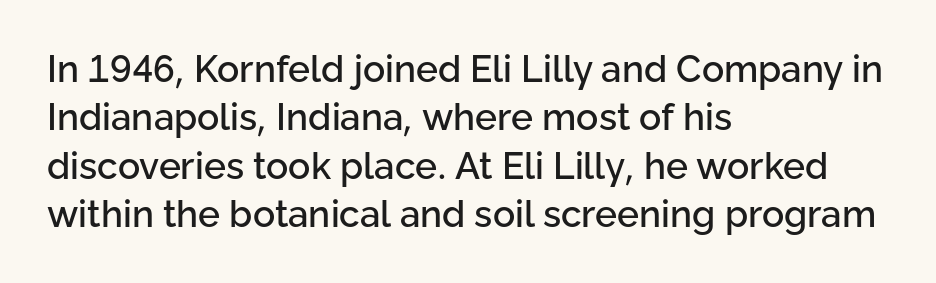
{"serif": "no", "italic": "no", "width": "normal", "stroke_contrast": "low", "x_height": "medium", "monospaced": "no", "underline": "no", "align": "left", "line_spacing": "normal", "line_spacing_ratio": 1.31, "letter_spacing": "normal", "letter_spacing_em": 0.0, "glyph_px": 37}
